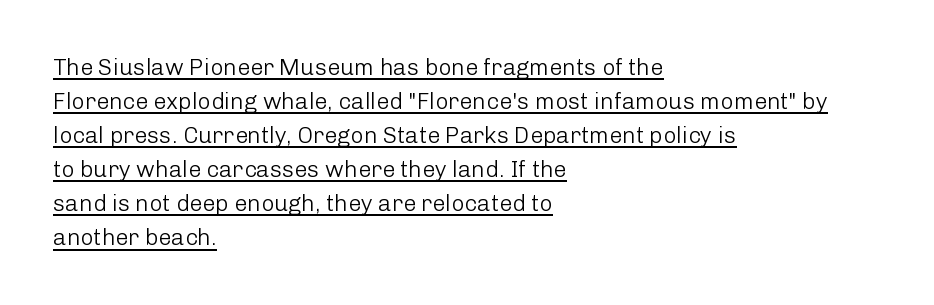
Q: Is the text bold? A: No.
Q: Is the text italic (slanted)? A: No, it is upright.
Q: Is the text underlined? A: Yes.
Q: How is the paragraph aligned? A: Left-aligned.
Q: Is the spacing between letters normal or unusually wide? A: Normal.
Q: Is the spacing between lines tight, normal or loose? A: Normal.
